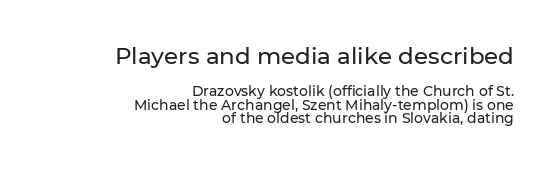
{"italic": "no", "underline": "no", "align": "right", "line_spacing": "tight", "line_spacing_ratio": 0.98, "letter_spacing": "normal", "letter_spacing_em": 0.0, "larger_block": "first", "size_ratio": 1.64, "glyph_px": 23}
